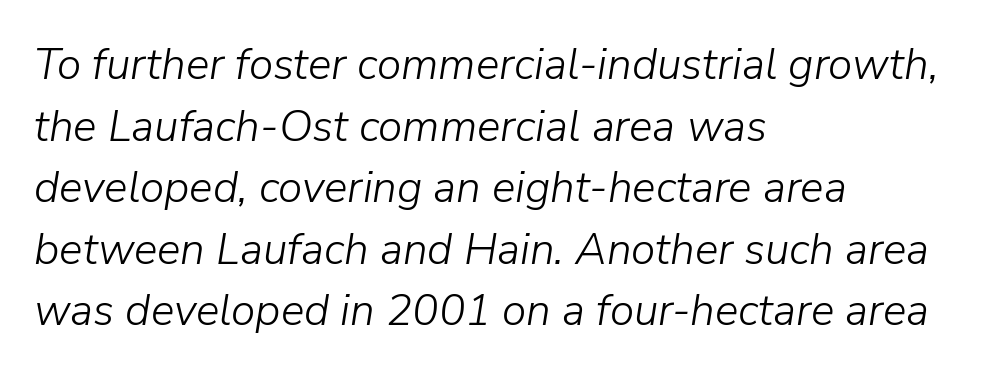
Left-aligned paragraph, ragged on the right. The gaps between neighbouring characters are ordinary and unremarkable. Reading down the column, the eye jumps a familiar distance to each next line. Is the type slanted? Yes — the strokes lean at a clear angle. The gap between lines stays unmarked.
